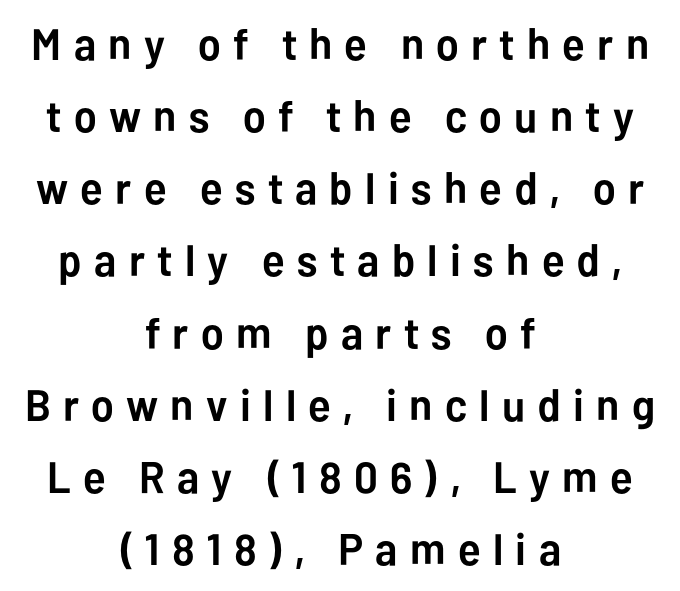
{"serif": "no", "italic": "no", "bold": "yes", "weight": "semibold", "width": "normal", "stroke_contrast": "low", "x_height": "medium", "monospaced": "no", "underline": "no", "align": "center", "line_spacing": "normal", "line_spacing_ratio": 1.64, "letter_spacing": "wide", "letter_spacing_em": 0.28, "glyph_px": 44}
